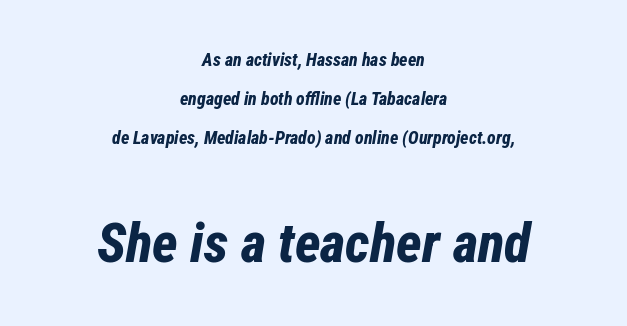
The image shows 55 px bold, condensed type, italic (leaning right); set centered, loose line spacing (2.17x), normal letter spacing, not underlined; the second (bottom) block is 3.06x larger; low stroke contrast and a medium x-height.
